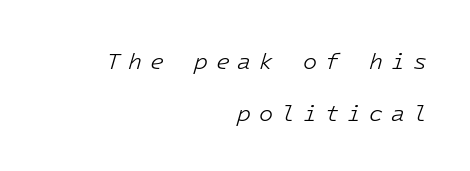
Glyph-to-glyph distance is far greater than everyday printed text. Does the copy run flush right? Yes — the right margin is perfectly even. The font's italic variant was chosen for this text. The vertical gap from one line to the next is large. Compared with a typical body face, this is equally light or lighter still. The baseline area is clear.
